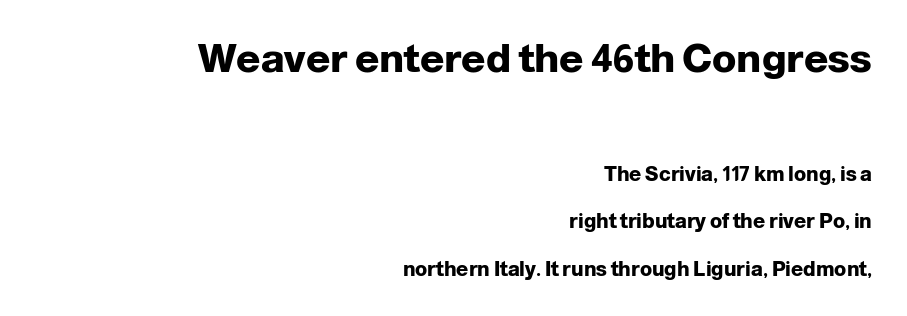
Q: Is the text bold? A: Yes.
Q: Is the text italic (slanted)? A: No, it is upright.
Q: Is the typeface a serif or a sans-serif typeface? A: Sans-serif.
Q: Is the text underlined? A: No.
Q: How is the paragraph aligned? A: Right-aligned.
Q: Is the spacing between letters normal or unusually wide? A: Normal.
Q: Is the spacing between lines tight, normal or loose? A: Loose.
Q: Which block of text is set in a larger size, the first (top) or the second (bottom)? A: The first (top) one.
Q: Width (condensed, normal, or wide)? A: Normal.
Q: Stroke contrast? A: Low.
Q: x-height? A: Medium.
Q: Monospaced? A: No.
